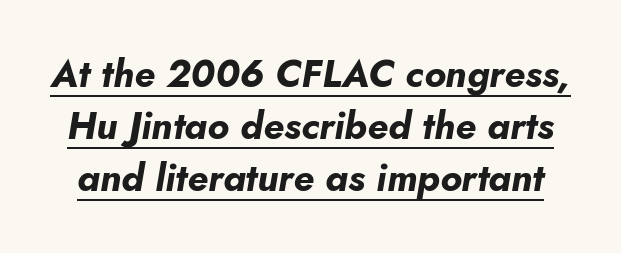
{"italic": "yes", "lean": "right", "slant_degrees": 10, "bold": "yes", "weight": "bold", "width": "normal", "stroke_contrast": "low", "x_height": "small", "monospaced": "no", "underline": "yes", "line_spacing": "normal", "line_spacing_ratio": 1.37, "letter_spacing": "normal", "letter_spacing_em": 0.0, "glyph_px": 38}
